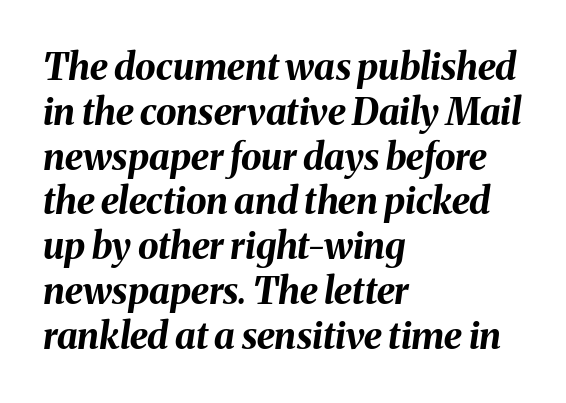
Q: Is the text bold? A: Yes.
Q: Is the text italic (slanted)? A: Yes, it leans right by about 8 degrees.
Q: Is the text underlined? A: No.
Q: How is the paragraph aligned? A: Left-aligned.
Q: Is the spacing between letters normal or unusually wide? A: Normal.
Q: Width (condensed, normal, or wide)? A: Normal.
Q: Stroke contrast? A: Medium.
Q: x-height? A: Medium.
Q: Monospaced? A: No.
